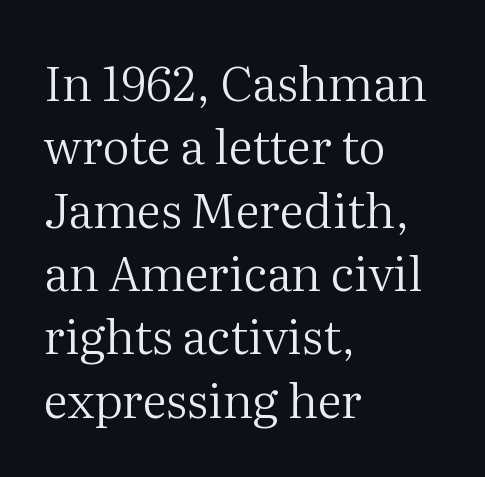
A roman cut, with each character standing at attention. No word sits above an underline. The rag falls on the right side of this text block. Nobody touched the tracking dial on this one.
